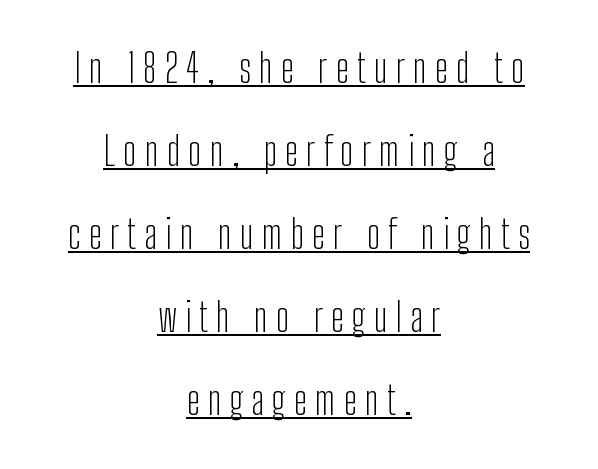
Q: Is the text bold? A: No.
Q: Is the text italic (slanted)? A: No, it is upright.
Q: Is the typeface a serif or a sans-serif typeface? A: Sans-serif.
Q: Is the text underlined? A: Yes.
Q: How is the paragraph aligned? A: Centered.
Q: Is the spacing between letters normal or unusually wide? A: Unusually wide.
Q: Is the spacing between lines tight, normal or loose? A: Loose.
Q: Width (condensed, normal, or wide)? A: Condensed.
Q: Stroke contrast? A: Low.
Q: x-height? A: Medium.
Q: Monospaced? A: No.
